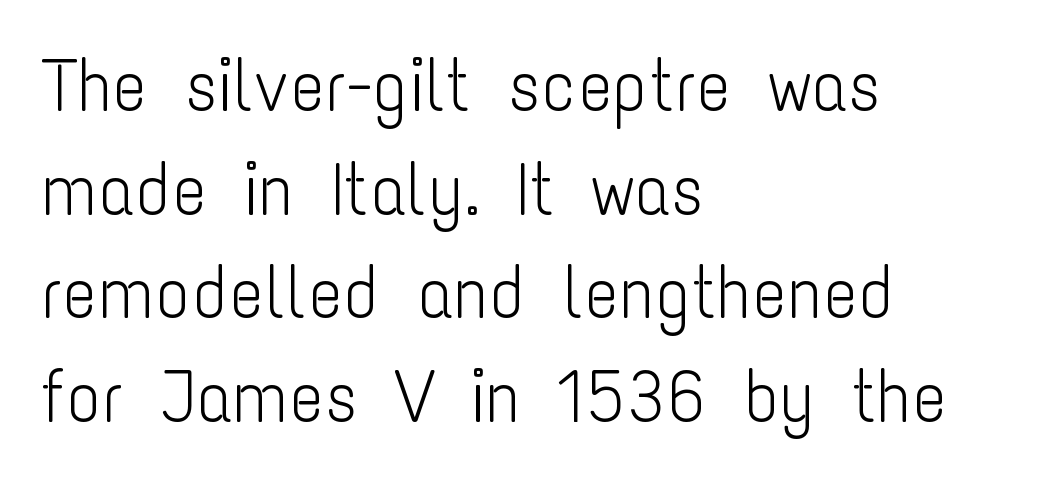
{"serif": "no", "italic": "no", "bold": "no", "weight": "light", "width": "condensed", "stroke_contrast": "low", "x_height": "medium", "monospaced": "no", "underline": "no", "align": "left", "line_spacing": "normal", "line_spacing_ratio": 1.42, "letter_spacing": "normal", "letter_spacing_em": 0.0, "glyph_px": 73}
